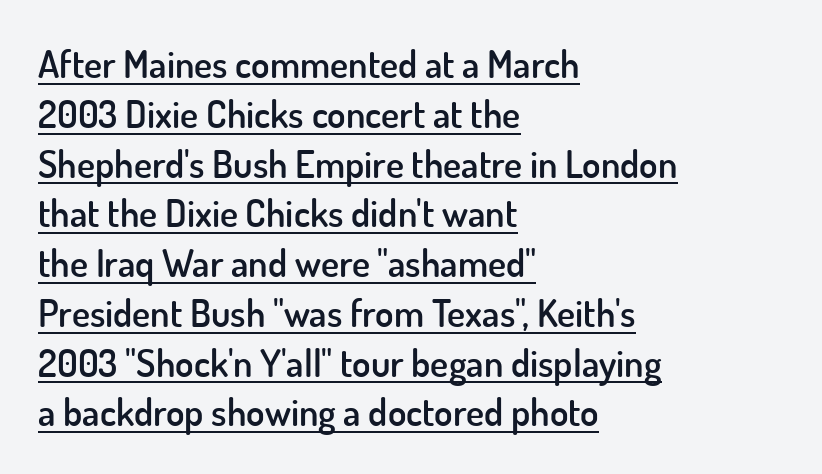
{"serif": "no", "italic": "no", "bold": "semi", "weight": "semibold", "width": "normal", "stroke_contrast": "low", "x_height": "small", "monospaced": "no", "underline": "yes", "align": "left", "line_spacing": "normal", "line_spacing_ratio": 1.31, "letter_spacing": "normal", "letter_spacing_em": 0.0, "glyph_px": 38}
